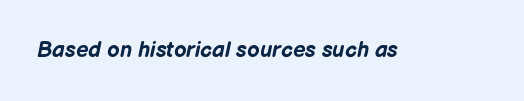
{"italic": "yes", "lean": "right", "slant_degrees": 12, "bold": "yes", "underline": "no", "letter_spacing": "normal", "letter_spacing_em": 0.0, "glyph_px": 22}
